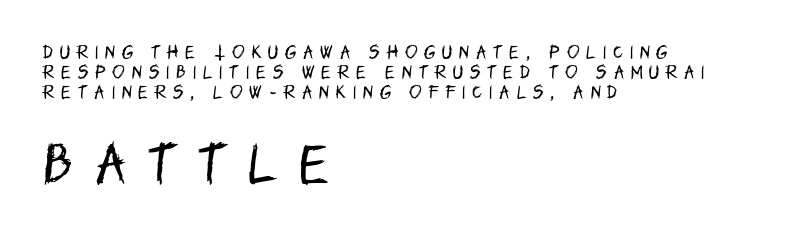
{"serif": "no", "italic": "no", "bold": "no", "weight": "regular", "width": "condensed", "stroke_contrast": "low", "x_height": "large", "monospaced": "no", "underline": "no", "align": "left", "line_spacing": "normal", "line_spacing_ratio": 1.32, "letter_spacing": "wide", "letter_spacing_em": 0.46, "larger_block": "second", "size_ratio": 3.07, "glyph_px": 46}
